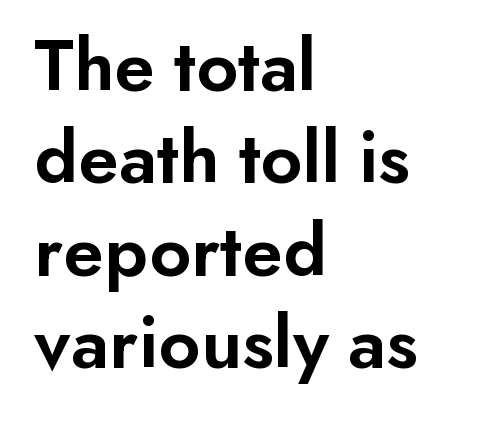
{"serif": "no", "italic": "no", "bold": "semi", "weight": "semibold", "width": "normal", "stroke_contrast": "low", "x_height": "small", "monospaced": "no", "underline": "no", "align": "left", "line_spacing_ratio": 1.2, "letter_spacing": "normal", "letter_spacing_em": 0.0, "glyph_px": 77}
